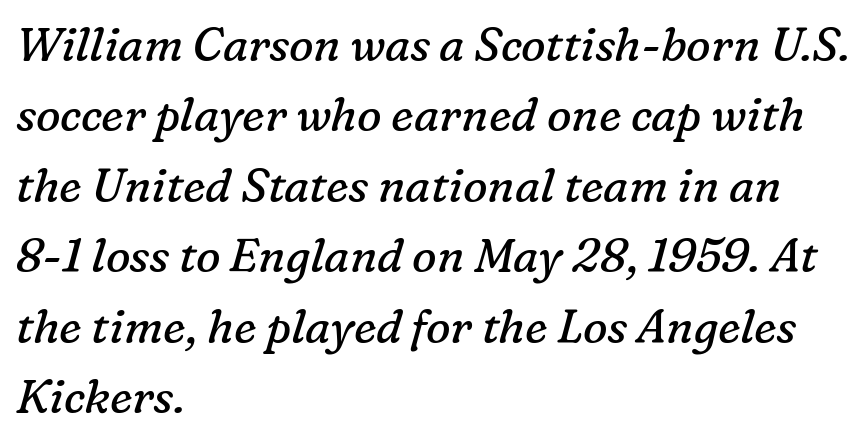
Q: Is the text bold? A: No.
Q: Is the text italic (slanted)? A: Yes, it leans right by about 16 degrees.
Q: Is the typeface a serif or a sans-serif typeface? A: Serif.
Q: Is the text underlined? A: No.
Q: How is the paragraph aligned? A: Left-aligned.
Q: Is the spacing between letters normal or unusually wide? A: Normal.
Q: Is the spacing between lines tight, normal or loose? A: Normal.
Q: Width (condensed, normal, or wide)? A: Normal.
Q: Stroke contrast? A: Low.
Q: x-height? A: Medium.
Q: Monospaced? A: No.
